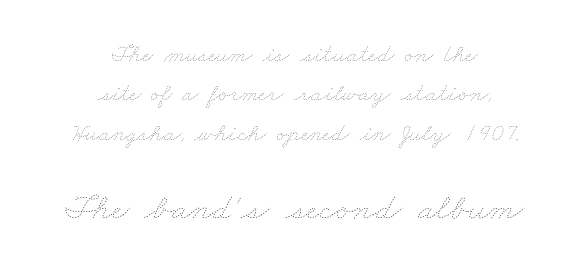
Q: Is the text bold? A: No.
Q: Is the text underlined? A: No.
Q: How is the paragraph aligned? A: Centered.
Q: Is the spacing between letters normal or unusually wide? A: Normal.
Q: Is the spacing between lines tight, normal or loose? A: Normal.
Q: Which block of text is set in a larger size, the first (top) or the second (bottom)? A: The second (bottom) one.
Q: Width (condensed, normal, or wide)? A: Wide.
Q: Stroke contrast? A: Low.
Q: x-height? A: Small.
Q: Monospaced? A: No.
